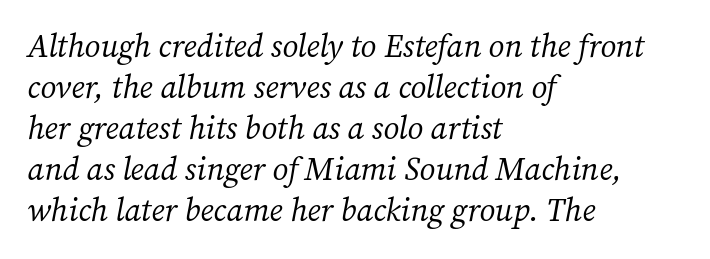
{"serif": "yes", "italic": "yes", "lean": "right", "slant_degrees": 12, "bold": "no", "weight": "regular", "width": "normal", "stroke_contrast": "medium", "x_height": "medium", "monospaced": "no", "underline": "no", "align": "left", "line_spacing": "normal", "line_spacing_ratio": 1.28, "letter_spacing": "normal", "letter_spacing_em": 0.0, "glyph_px": 32}
